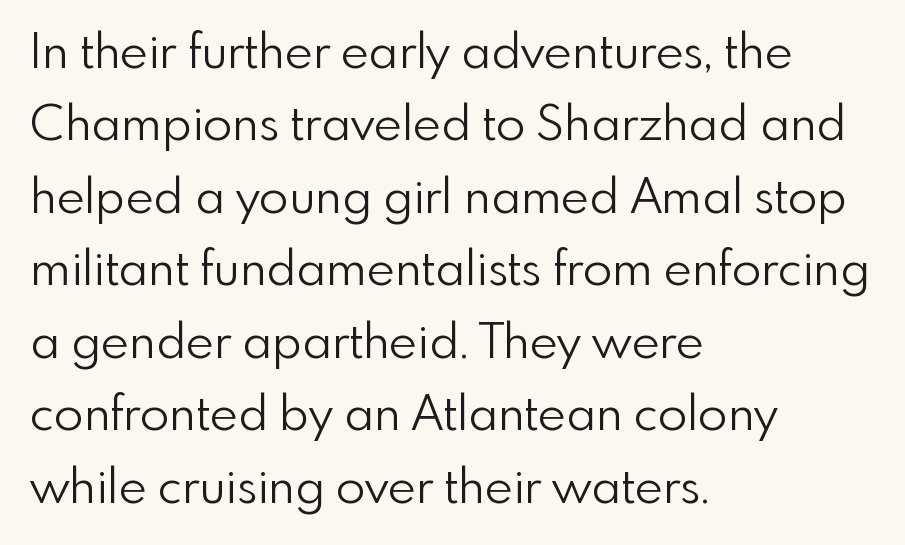
The image shows 48 px light sans-serif type, upright; set left-aligned, normal line spacing (1.51x), normal letter spacing, not underlined; a small x-height.
